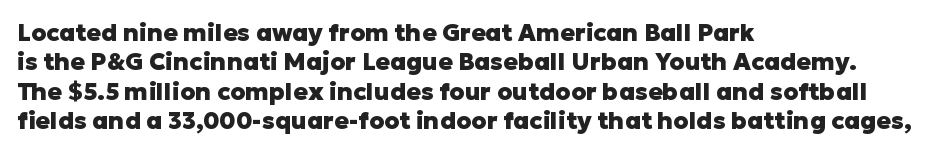
Q: Is the text bold? A: Yes.
Q: Is the text italic (slanted)? A: No, it is upright.
Q: Is the text underlined? A: No.
Q: How is the paragraph aligned? A: Left-aligned.
Q: Is the spacing between letters normal or unusually wide? A: Normal.
